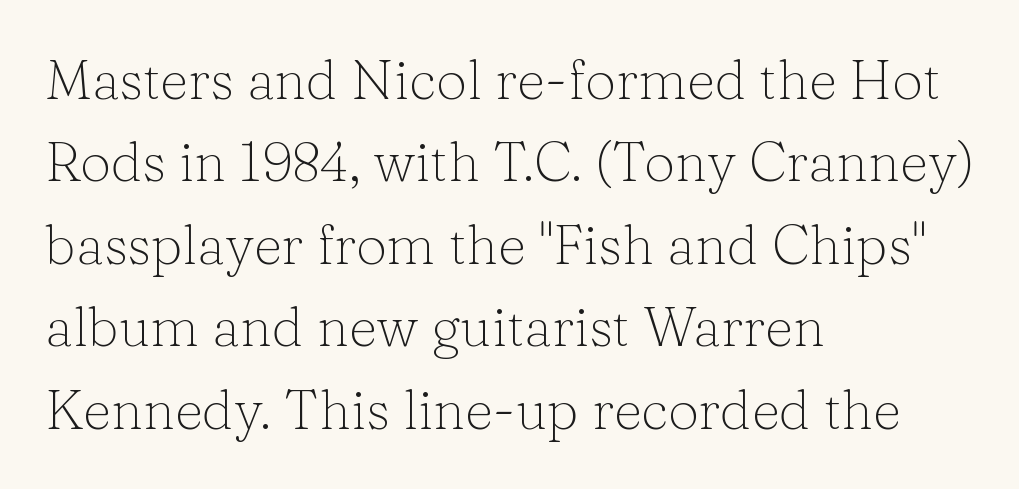
The image shows 55 px light serif type, upright; set left-aligned, normal line spacing (1.5x), normal letter spacing, not underlined; low stroke contrast and a medium x-height.
